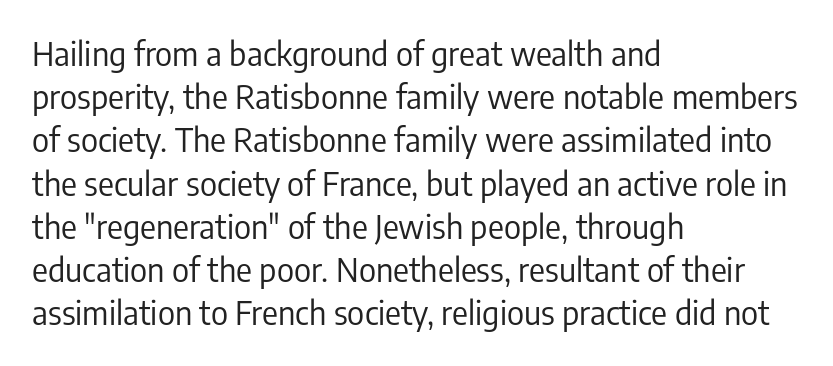
Q: Is the text bold? A: No.
Q: Is the text italic (slanted)? A: No, it is upright.
Q: Is the typeface a serif or a sans-serif typeface? A: Sans-serif.
Q: Is the text underlined? A: No.
Q: How is the paragraph aligned? A: Left-aligned.
Q: Is the spacing between letters normal or unusually wide? A: Normal.
Q: Is the spacing between lines tight, normal or loose? A: Normal.
Q: Width (condensed, normal, or wide)? A: Condensed.
Q: Stroke contrast? A: Low.
Q: x-height? A: Medium.
Q: Monospaced? A: No.
